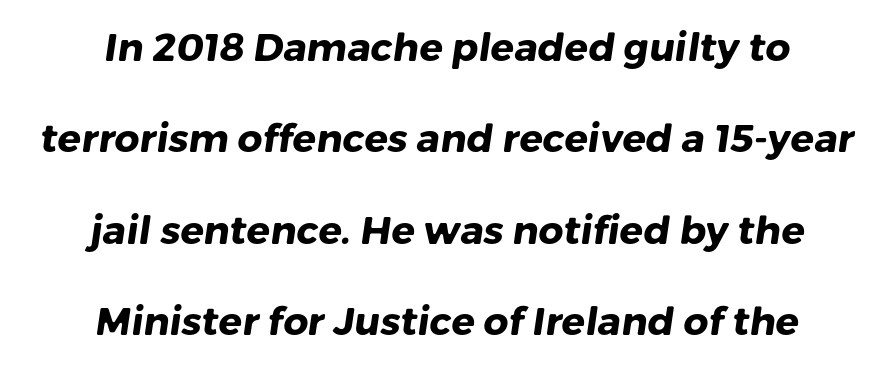
The image shows 39 px heavy sans-serif type; set centered, loose line spacing (2.34x), normal letter spacing, not underlined; low stroke contrast and a medium x-height.
